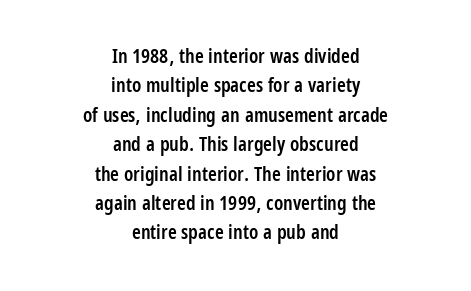
Q: Is the text bold? A: Semi-bold.
Q: Is the text italic (slanted)? A: No, it is upright.
Q: Is the text underlined? A: No.
Q: How is the paragraph aligned? A: Centered.
Q: Is the spacing between letters normal or unusually wide? A: Normal.
Q: Is the spacing between lines tight, normal or loose? A: Normal.
